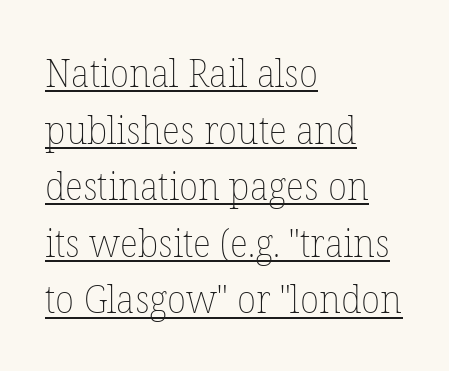
The image shows 39 px thin type, upright; set left-aligned, normal line spacing (1.45x), normal letter spacing, underlined; low stroke contrast and a medium x-height.
